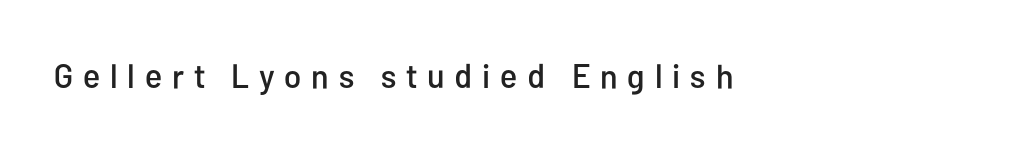
The designer went with a sans here, leaving each stem footless. Posture: straight, roman, zero tilt. The line texture is sparse and dotted thanks to wide tracking. The rendering uses natural spacing where letterforms have individual widths. The strip under each line holds only bare page. In CSS terms this would be text-align: left.
